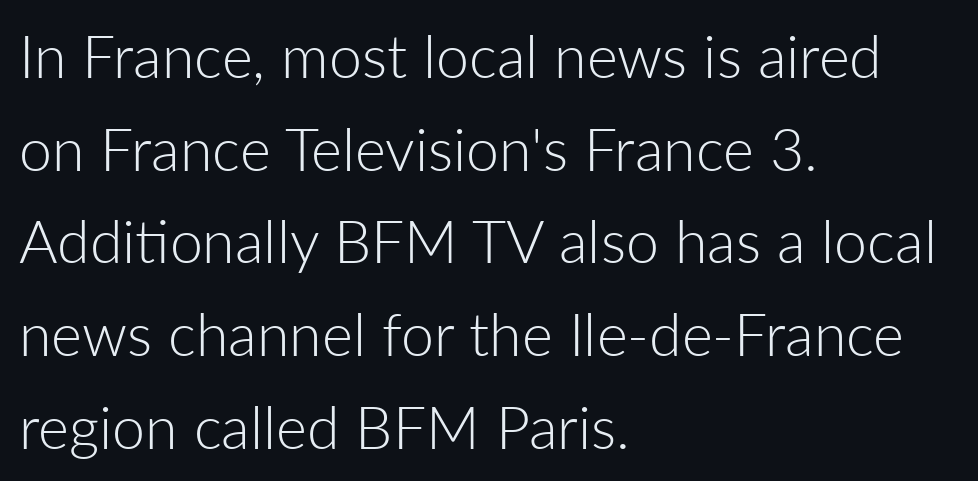
The image shows 59 px light sans-serif type, upright; set left-aligned, normal line spacing (1.57x), normal letter spacing, not underlined; low stroke contrast and a medium x-height.
